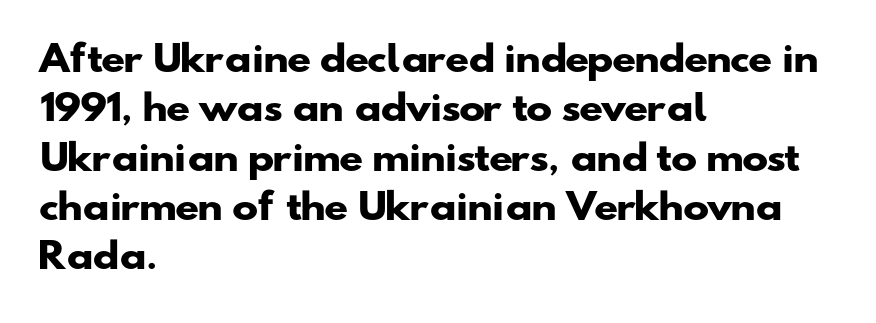
The image shows 35 px heavy, wide sans-serif type; set left-aligned, normal line spacing (1.41x), normal letter spacing, not underlined; low stroke contrast and a small x-height.
